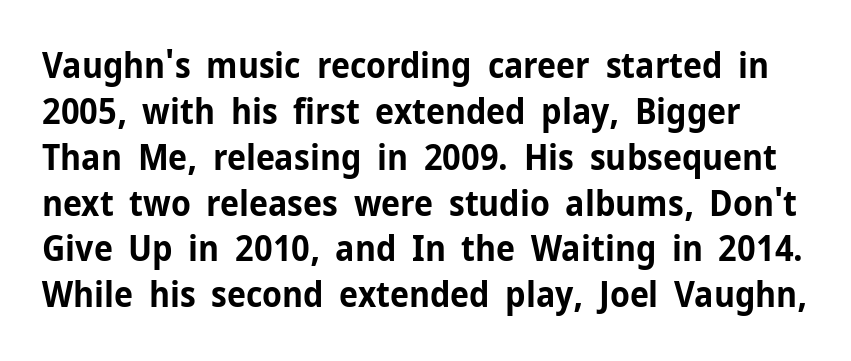
The image shows 35 px bold sans-serif type, upright; set normal line spacing (1.31x), normal letter spacing, not underlined; low stroke contrast and a medium x-height.
